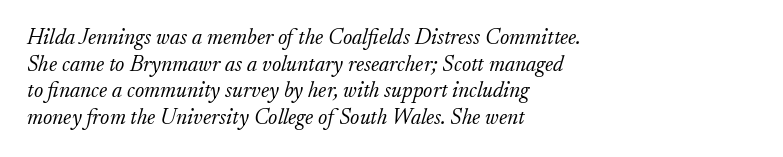
{"italic": "yes", "lean": "right", "slant_degrees": 17, "bold": "no", "underline": "no", "align": "left", "line_spacing_ratio": 1.21, "letter_spacing": "normal", "letter_spacing_em": 0.0, "glyph_px": 22}
